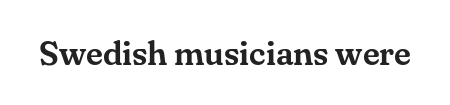
{"serif": "yes", "italic": "no", "width": "normal", "stroke_contrast": "medium", "x_height": "small", "monospaced": "no", "underline": "no", "letter_spacing": "normal", "letter_spacing_em": 0.0, "glyph_px": 34}
